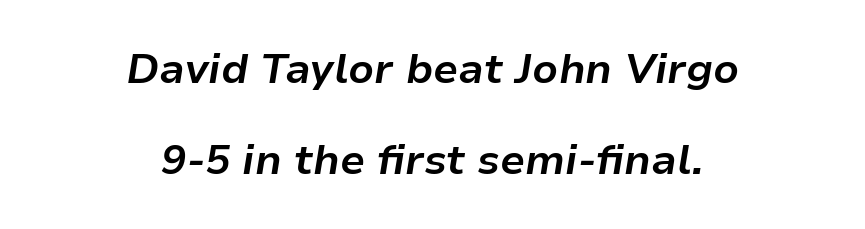
{"italic": "yes", "lean": "right", "slant_degrees": 9, "bold": "yes", "weight": "bold", "width": "normal", "stroke_contrast": "low", "x_height": "medium", "monospaced": "no", "underline": "no", "align": "center", "line_spacing": "loose", "line_spacing_ratio": 2.16, "letter_spacing": "normal", "letter_spacing_em": 0.0, "glyph_px": 42}
